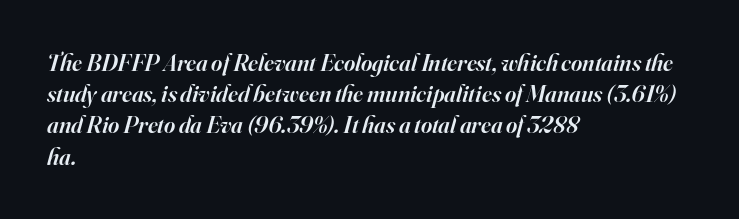
Does the leading feel generous? No, just average. Each line starts at the same left margin while the right side varies. How heavy is the stroke? Medium-heavy — a semibold, shy of bold. Beneath every word, the page is bare. Does the lettering tilt? It does — this is italic. Spacing between characters is what you'd get straight out of the box.
